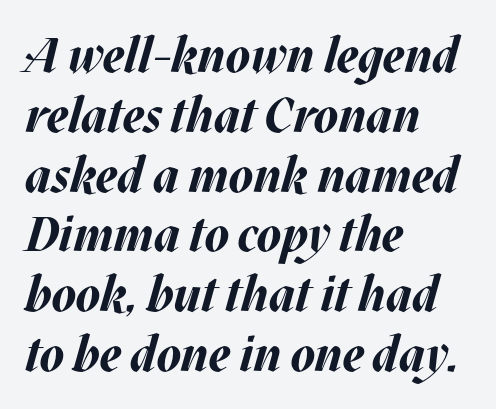
{"italic": "yes", "lean": "right", "slant_degrees": 17, "bold": "yes", "weight": "bold", "width": "normal", "stroke_contrast": "medium", "x_height": "large", "monospaced": "no", "underline": "no", "align": "left", "line_spacing_ratio": 1.22, "letter_spacing": "normal", "letter_spacing_em": 0.0, "glyph_px": 49}
